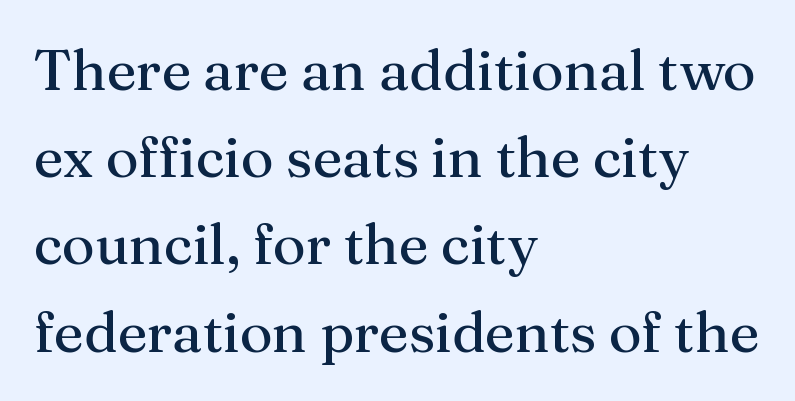
{"serif": "yes", "italic": "no", "bold": "no", "weight": "regular", "width": "normal", "stroke_contrast": "medium", "x_height": "medium", "monospaced": "no", "underline": "no", "align": "left", "line_spacing": "normal", "line_spacing_ratio": 1.53, "letter_spacing": "normal", "letter_spacing_em": 0.0, "glyph_px": 57}
